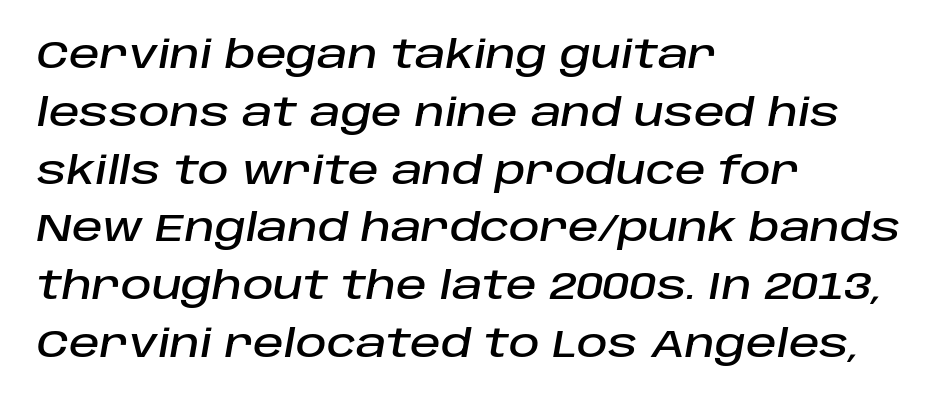
Q: Is the text italic (slanted)? A: Yes, it leans right by about 10 degrees.
Q: Is the text underlined? A: No.
Q: How is the paragraph aligned? A: Left-aligned.
Q: Is the spacing between letters normal or unusually wide? A: Normal.
Q: Is the spacing between lines tight, normal or loose? A: Normal.
Q: Width (condensed, normal, or wide)? A: Normal.
Q: Stroke contrast? A: Low.
Q: x-height? A: Large.
Q: Monospaced? A: No.
